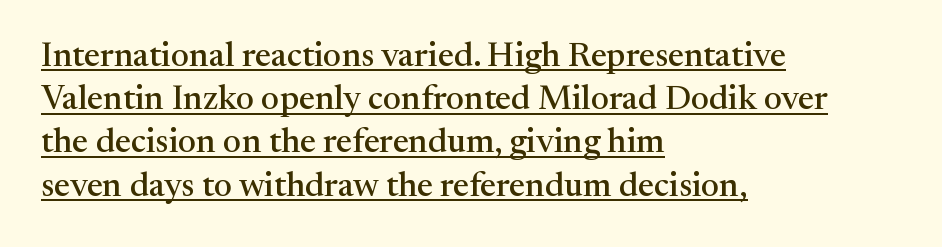
{"serif": "yes", "italic": "no", "width": "normal", "stroke_contrast": "medium", "x_height": "medium", "monospaced": "no", "underline": "yes", "align": "left", "line_spacing": "normal", "line_spacing_ratio": 1.27, "letter_spacing": "normal", "letter_spacing_em": 0.0, "glyph_px": 34}
